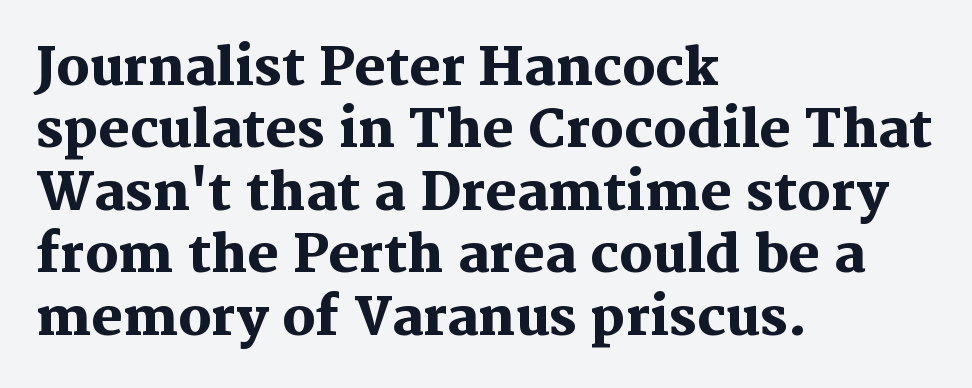
Beneath every word, the page is bare. Looks like regular typesetting: each glyph gets only the width it needs. No italicization has been applied; the sample stays upright. Short and long lines alike share a common starting point at left. Each glyph is drawn with heavy, bold strokes.
